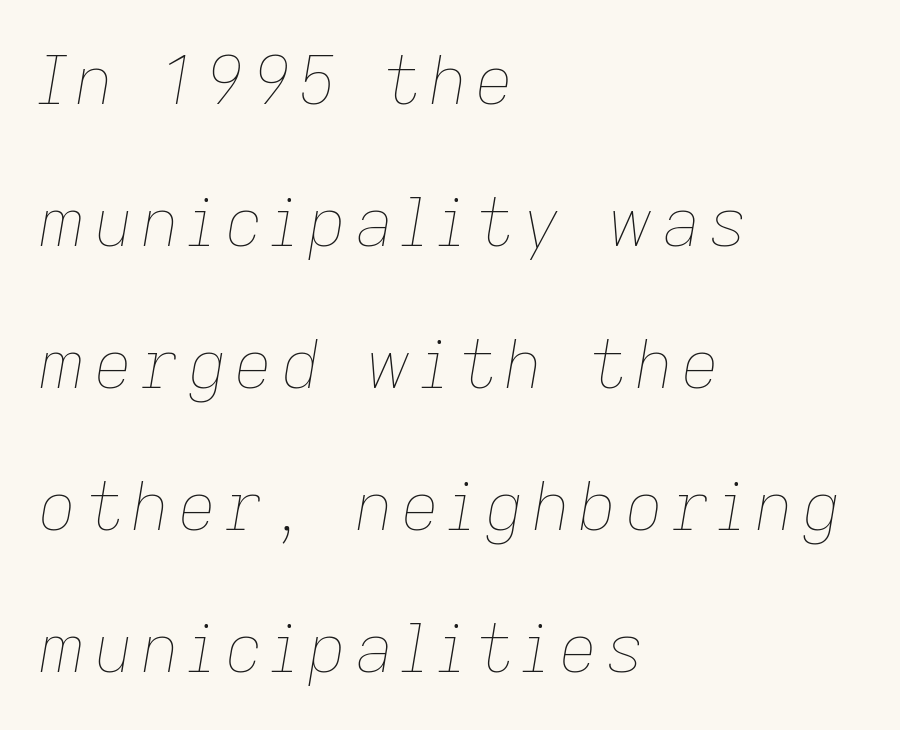
Does the lettering tilt? It does — this is italic. If you drew a ruler down the left edge, every line would touch it. Each letter keeps its own natural width here, so spacing adapts to shape. Weight: not bold — regular or lighter. You could fit nearly another row in the gap between these rows. A bare baseline throughout the passage.
